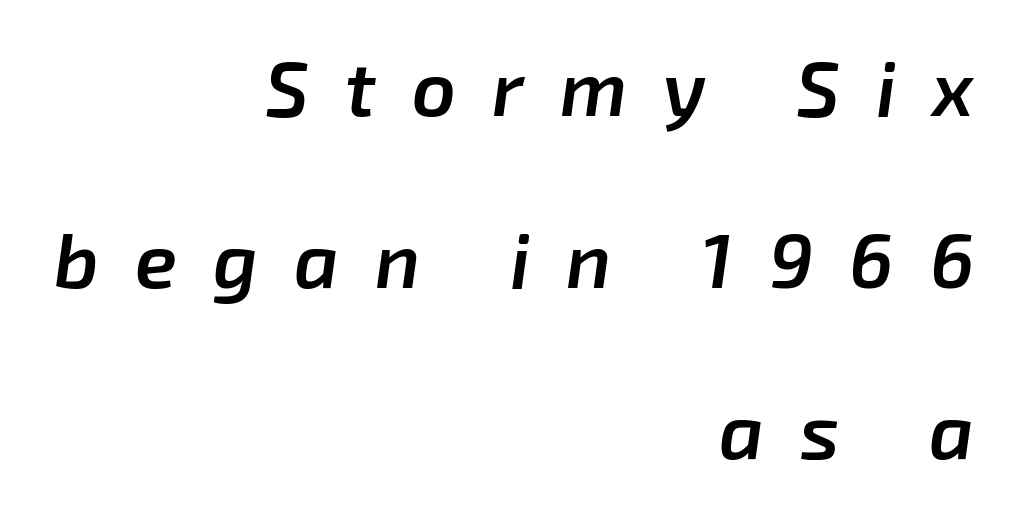
The image shows 77 px semibold type, italic (leaning right); set right-aligned, loose line spacing (2.23x), unusually wide letter spacing (+0.47 em), not underlined; low stroke contrast and a medium x-height.
